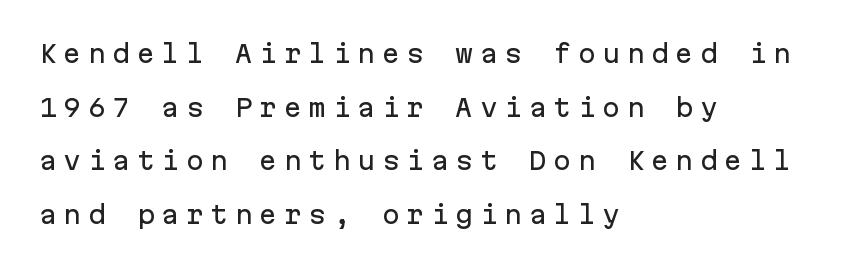
Horizontal bands of white between lines are thick stripes. Descenders hang freely into open space. Italic: no, the glyphs are upright roman. Letter spacing: wide.
